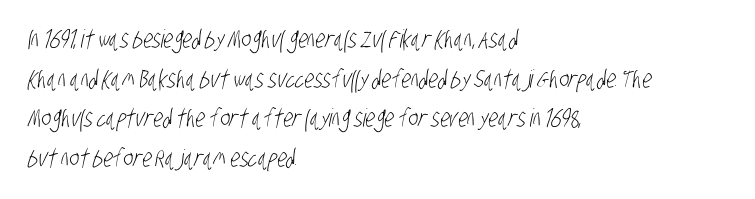
The image shows 25 px text type; set left-aligned, normal line spacing (1.59x), normal letter spacing, not underlined.
